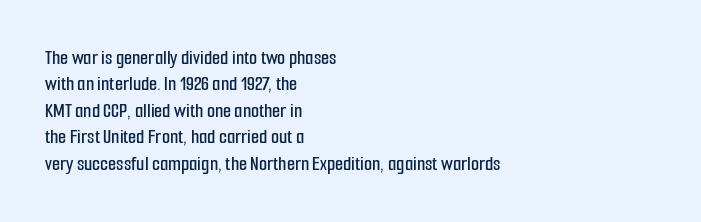
Is there much room between lines? A standard amount, neither cramped nor airy. The line texture is even and compact thanks to regular tracking. In terms of posture, this sample is upright. The paragraph has a hard left edge and a soft right edge. The strip under each line holds only bare page.
